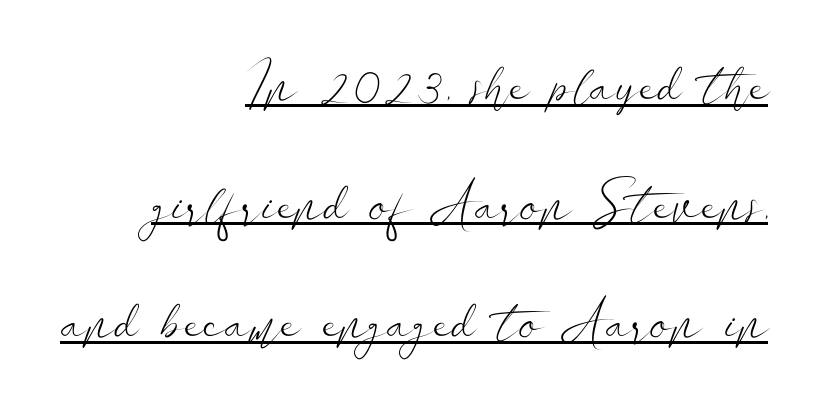
The image shows 56 px light, wide sans-serif type; set right-aligned, loose line spacing (2.12x), normal letter spacing, underlined; low stroke contrast and a small x-height.
